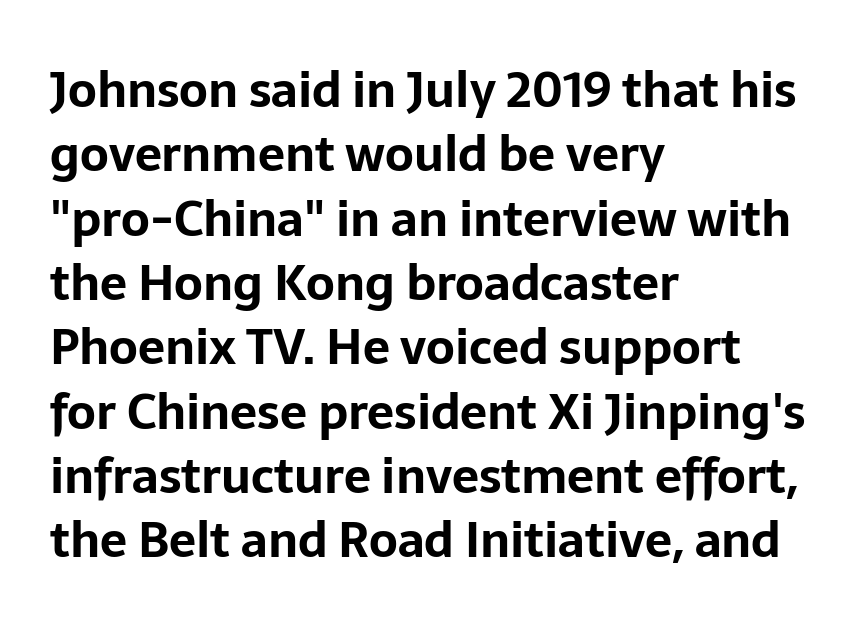
Q: Is the text bold? A: Yes.
Q: Is the text italic (slanted)? A: No, it is upright.
Q: Is the typeface a serif or a sans-serif typeface? A: Sans-serif.
Q: Is the text underlined? A: No.
Q: How is the paragraph aligned? A: Left-aligned.
Q: Is the spacing between letters normal or unusually wide? A: Normal.
Q: Is the spacing between lines tight, normal or loose? A: Normal.
Q: Width (condensed, normal, or wide)? A: Normal.
Q: Stroke contrast? A: Low.
Q: x-height? A: Medium.
Q: Monospaced? A: No.
